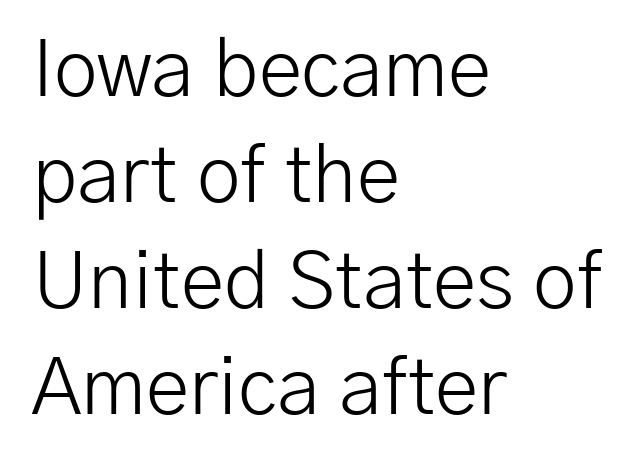
Between one letter and the next there's only the usual sliver of space. The specimen omits any rule beneath the text block's lines. Vertical spacing — default. The face used here is proportionally spaced, like ordinary book or web type. This reads as an unemphasized weight, regular at the heaviest.
